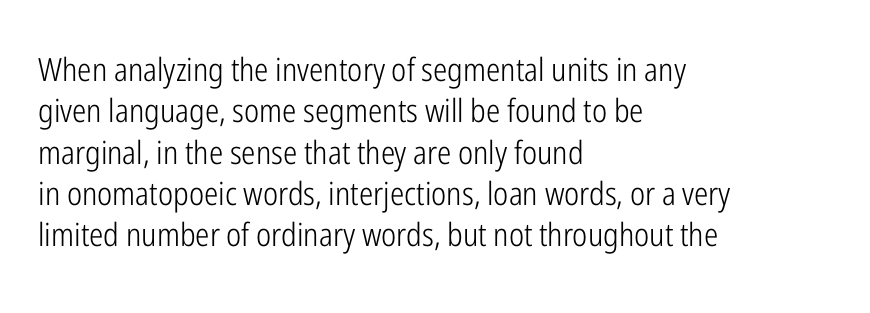
Q: Is the text bold? A: No.
Q: Is the text italic (slanted)? A: No, it is upright.
Q: Is the typeface a serif or a sans-serif typeface? A: Sans-serif.
Q: Is the text underlined? A: No.
Q: How is the paragraph aligned? A: Left-aligned.
Q: Is the spacing between letters normal or unusually wide? A: Normal.
Q: Is the spacing between lines tight, normal or loose? A: Normal.
Q: Width (condensed, normal, or wide)? A: Condensed.
Q: Stroke contrast? A: Low.
Q: x-height? A: Medium.
Q: Monospaced? A: No.
